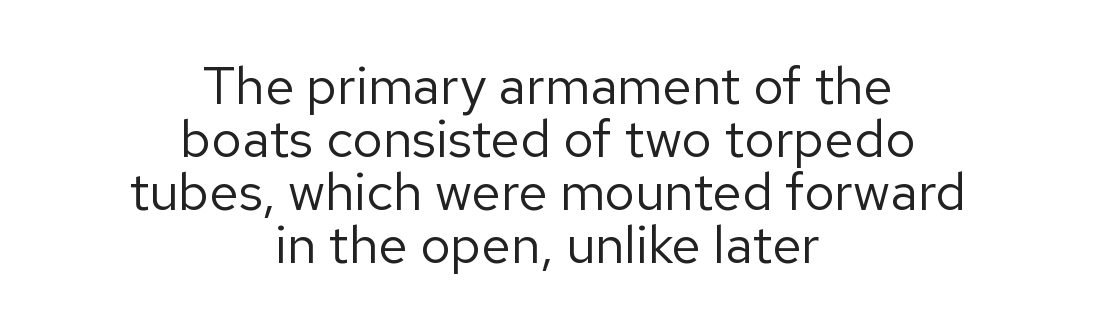
{"serif": "no", "italic": "no", "bold": "no", "weight": "regular", "width": "normal", "stroke_contrast": "low", "x_height": "medium", "monospaced": "no", "underline": "no", "align": "center", "line_spacing": "tight", "line_spacing_ratio": 1.0, "letter_spacing": "normal", "letter_spacing_em": 0.0, "glyph_px": 53}
